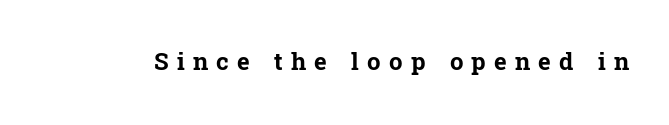
A typesetter would call this heavily tracked-out type. The sample has been set heavy, in full bold. Underlining? Definitely not there. These lines were composed using upright roman letters.
